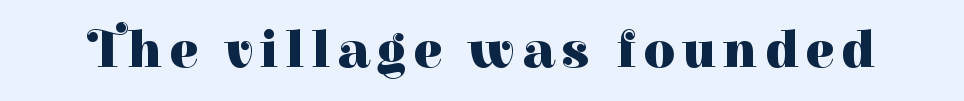
{"serif": "yes", "italic": "no", "bold": "yes", "weight": "heavy", "width": "normal", "stroke_contrast": "high", "x_height": "medium", "monospaced": "no", "underline": "no", "glyph_px": 54}
